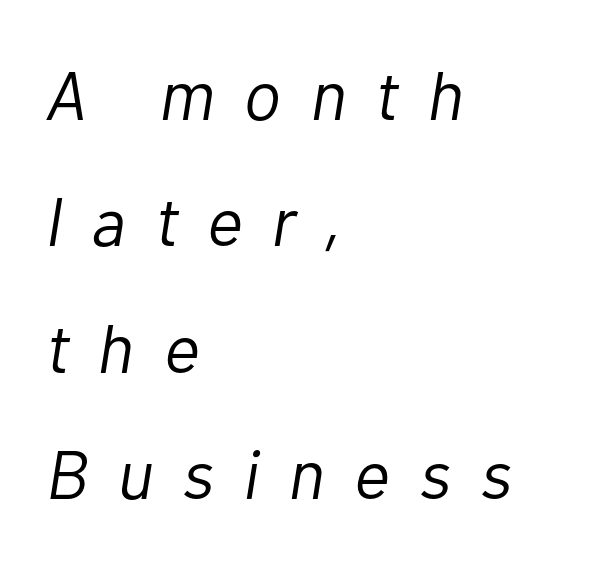
Q: Is the text bold? A: No.
Q: Is the text italic (slanted)? A: Yes, it leans right by about 10 degrees.
Q: Is the text underlined? A: No.
Q: How is the paragraph aligned? A: Left-aligned.
Q: Is the spacing between letters normal or unusually wide? A: Unusually wide.
Q: Width (condensed, normal, or wide)? A: Normal.
Q: Stroke contrast? A: Low.
Q: x-height? A: Medium.
Q: Monospaced? A: No.
